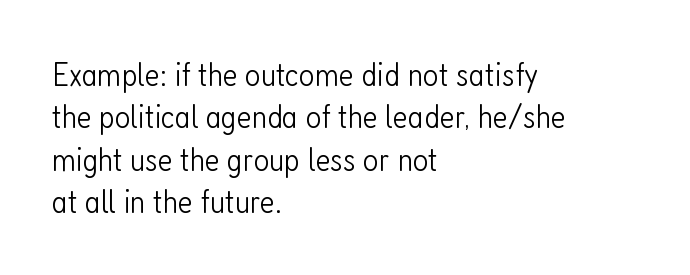
No heavy texture on the line: the type isn't bold. Plain, unruled lines of type. The passage shown is typeset with a sans-serif family. The lettering holds an erect, upright posture throughout. Line starts are locked; line ends wander.
